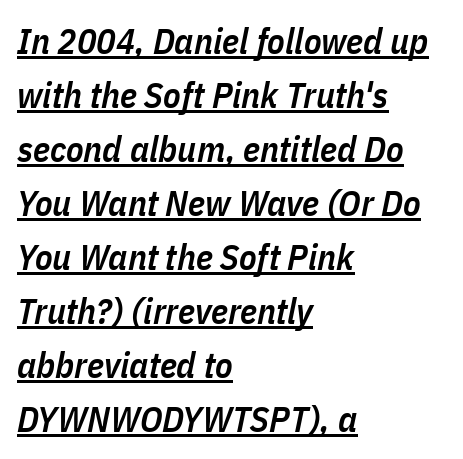
The letterforms sit shoulder to shoulder at normal distance. Baseline-to-baseline distance is the conventional proportion of letter height. A rule runs beneath these lines of type. A somewhat darkened texture: the type is semibold rather than bold.
